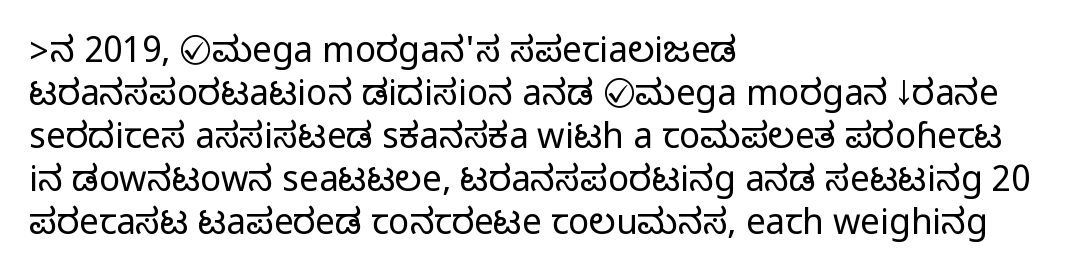
The image shows 35 px condensed sans-serif type, upright; set left-aligned, line spacing 1.23x, normal letter spacing, not underlined; medium stroke contrast.
